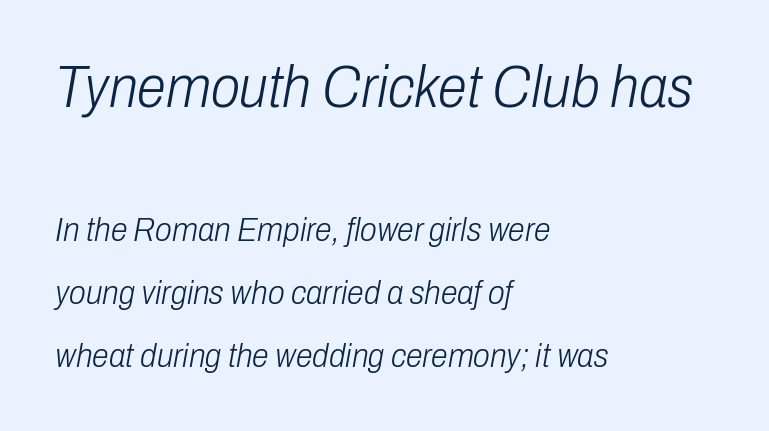
Q: Is the text bold? A: No.
Q: Is the text italic (slanted)? A: Yes, it leans right by about 10 degrees.
Q: Is the text underlined? A: No.
Q: How is the paragraph aligned? A: Left-aligned.
Q: Is the spacing between letters normal or unusually wide? A: Normal.
Q: Which block of text is set in a larger size, the first (top) or the second (bottom)? A: The first (top) one.
Q: Width (condensed, normal, or wide)? A: Condensed.
Q: Stroke contrast? A: Low.
Q: x-height? A: Medium.
Q: Monospaced? A: No.
